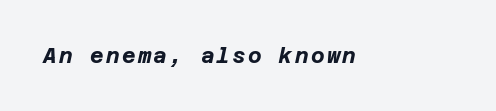
Italic? Definitely — the glyphs are oblique. A dark, heavy texture on the line: the type is bold. Clear beneath every line of the passage.
